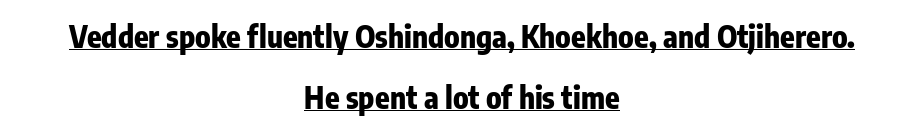
{"serif": "no", "italic": "no", "bold": "yes", "weight": "heavy", "width": "condensed", "stroke_contrast": "low", "x_height": "medium", "monospaced": "no", "underline": "yes", "align": "center", "line_spacing": "loose", "line_spacing_ratio": 2.03, "letter_spacing": "normal", "letter_spacing_em": 0.0, "glyph_px": 30}
